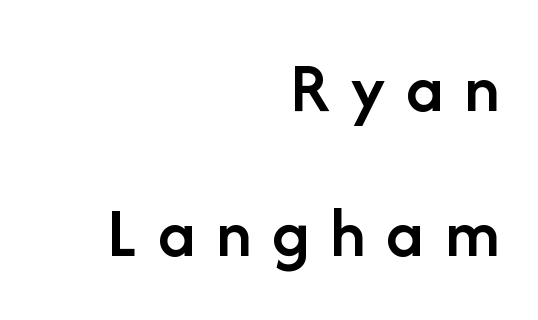
The image shows 72 px semibold sans-serif type, upright; set right-aligned, loose line spacing (2.02x), unusually wide letter spacing (+0.29 em), not underlined; low stroke contrast and a medium x-height.
